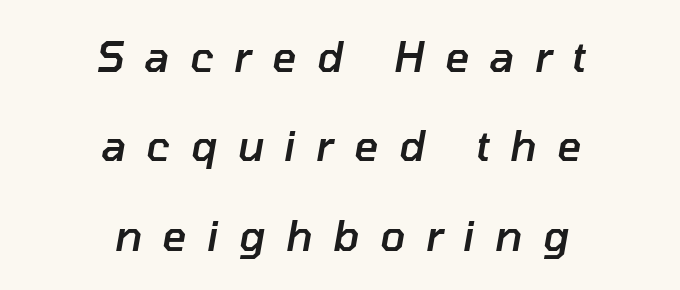
{"italic": "yes", "lean": "right", "slant_degrees": 10, "bold": "semi", "weight": "semibold", "width": "normal", "stroke_contrast": "low", "x_height": "medium", "monospaced": "no", "underline": "no", "align": "center", "line_spacing": "loose", "line_spacing_ratio": 2.13, "letter_spacing": "wide", "letter_spacing_em": 0.48, "glyph_px": 42}
